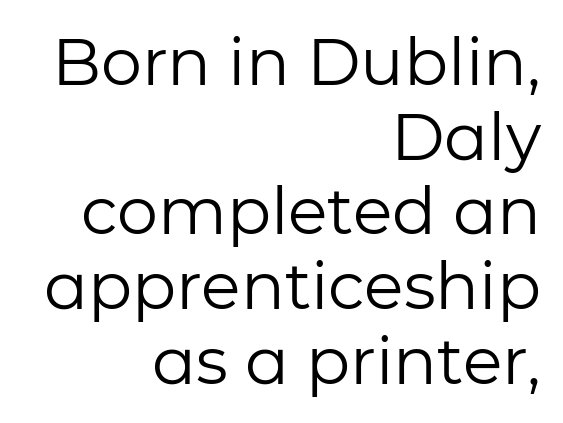
Q: Is the text bold? A: No.
Q: Is the text italic (slanted)? A: No, it is upright.
Q: Is the typeface a serif or a sans-serif typeface? A: Sans-serif.
Q: Is the text underlined? A: No.
Q: How is the paragraph aligned? A: Right-aligned.
Q: Is the spacing between letters normal or unusually wide? A: Normal.
Q: Is the spacing between lines tight, normal or loose? A: Tight.
Q: Width (condensed, normal, or wide)? A: Normal.
Q: Stroke contrast? A: Low.
Q: x-height? A: Medium.
Q: Monospaced? A: No.
